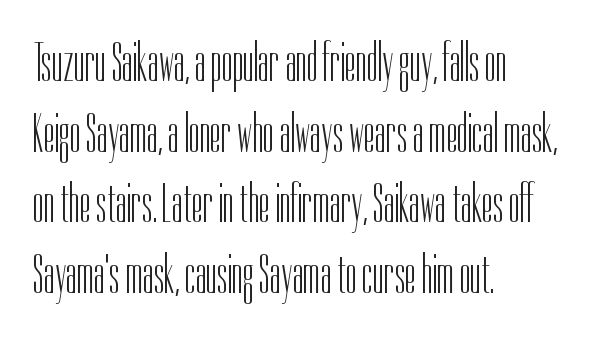
The image shows 56 px light, condensed sans-serif type, upright; set left-aligned, normal line spacing (1.26x), normal letter spacing, not underlined; low stroke contrast and a medium x-height.
